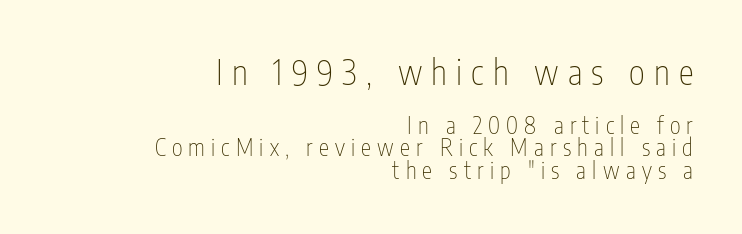
The image shows 34 px thin, condensed sans-serif type, upright; set right-aligned, tight line spacing (0.98x), unusually wide letter spacing (+0.27 em), not underlined; the first (top) block is 1.48x larger; low stroke contrast and a medium x-height.
